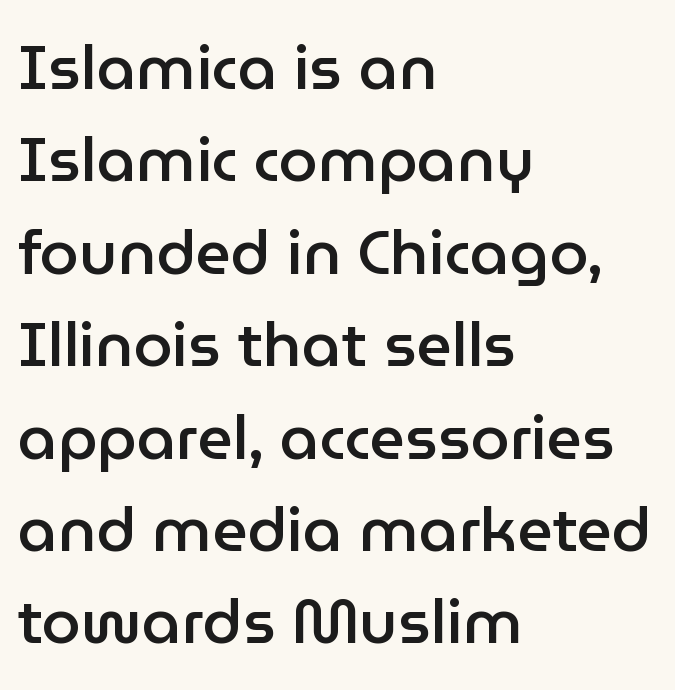
{"serif": "no", "italic": "no", "bold": "semi", "weight": "semibold", "width": "normal", "stroke_contrast": "low", "x_height": "medium", "monospaced": "no", "underline": "no", "align": "left", "line_spacing": "normal", "line_spacing_ratio": 1.49, "letter_spacing": "normal", "letter_spacing_em": 0.0, "glyph_px": 62}
